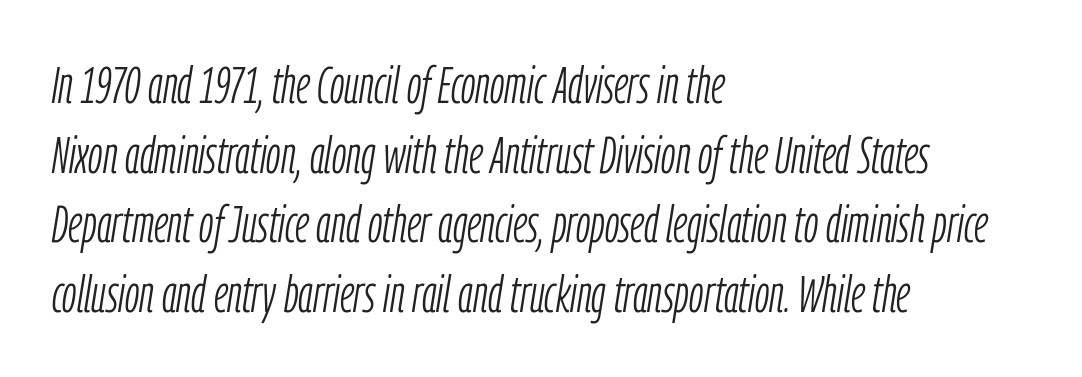
The image shows 52 px light, condensed type, italic (leaning right); set left-aligned, normal line spacing (1.34x), normal letter spacing, not underlined; low stroke contrast and a medium x-height.
